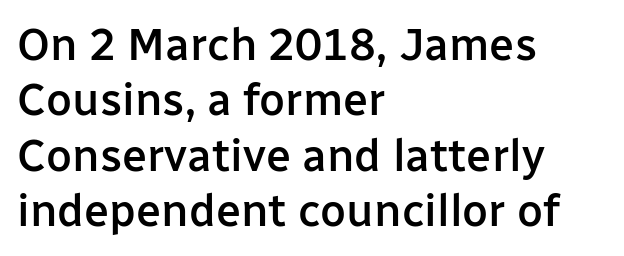
{"serif": "no", "italic": "no", "bold": "semi", "weight": "semibold", "width": "normal", "stroke_contrast": "low", "x_height": "medium", "monospaced": "no", "underline": "no", "align": "left", "line_spacing_ratio": 1.23, "letter_spacing": "normal", "letter_spacing_em": 0.0, "glyph_px": 45}
